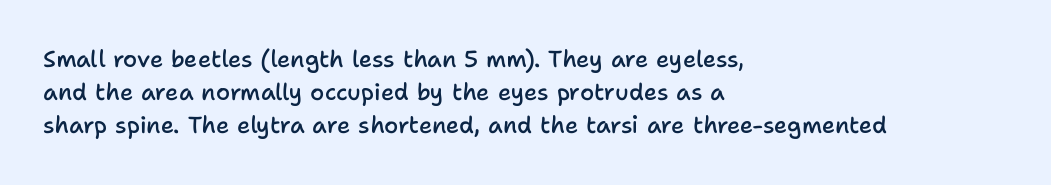
The image shows 23 px text type, upright; set left-aligned, normal line spacing (1.44x), normal letter spacing, not underlined.
